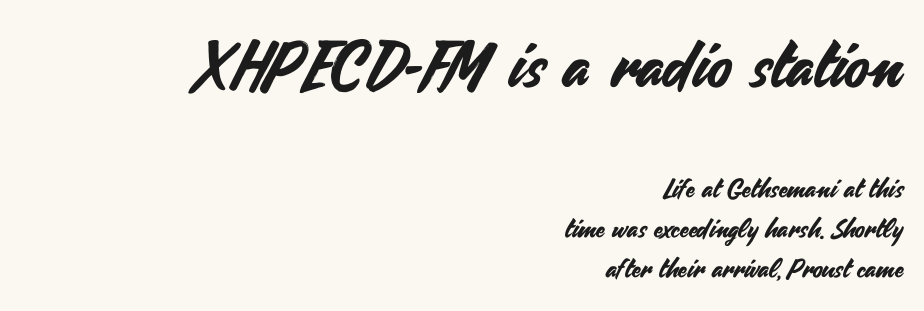
The image shows 64 px sans-serif type; set right-aligned, normal line spacing (1.53x), normal letter spacing, not underlined; the first (top) block is 2.46x larger; medium stroke contrast and a small x-height.
